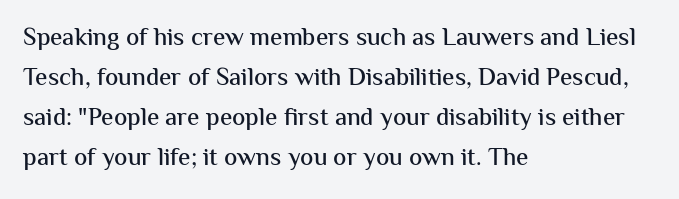
{"italic": "no", "underline": "no", "align": "left", "line_spacing": "normal", "line_spacing_ratio": 1.6, "letter_spacing": "normal", "letter_spacing_em": 0.0, "glyph_px": 25}
